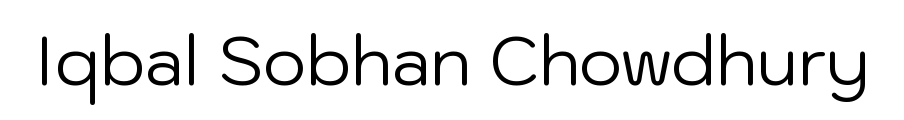
The image shows 67 px regular-weight sans-serif type, upright; set normal letter spacing, not underlined; low stroke contrast and a medium x-height.
